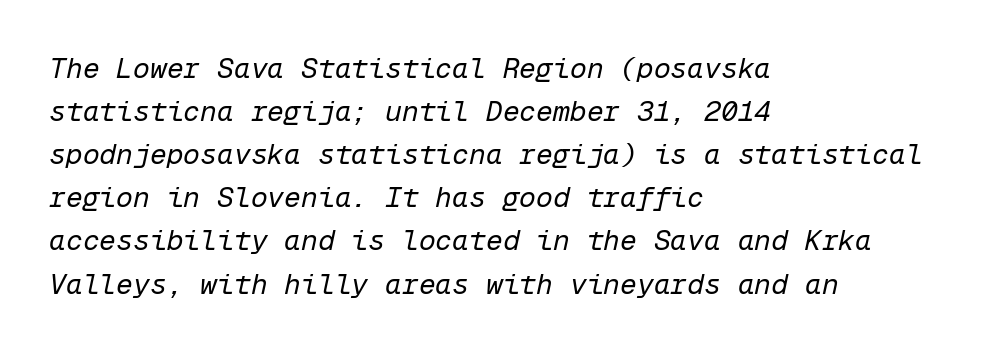
{"italic": "yes", "lean": "right", "slant_degrees": 12, "bold": "no", "weight": "regular", "width": "normal", "stroke_contrast": "low", "x_height": "medium", "monospaced": "yes", "underline": "no", "align": "left", "line_spacing": "normal", "line_spacing_ratio": 1.54, "letter_spacing": "normal", "letter_spacing_em": 0.0, "glyph_px": 28}
